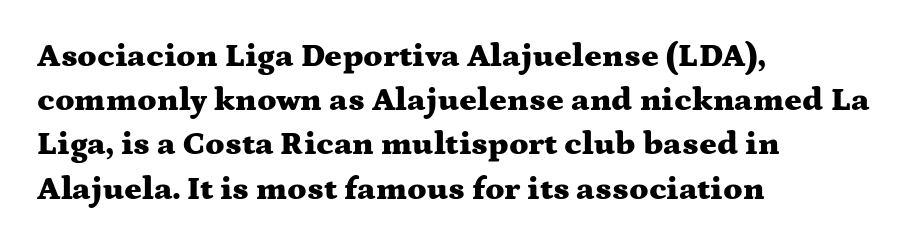
The foot of each line stays bare and open. Students, this is bold: see how much ink each stroke carries. Leftover space on each line is placed entirely after the last word. The designer went with a serif here, giving each stem small feet. The letters stand straight up with perfectly vertical stems.
